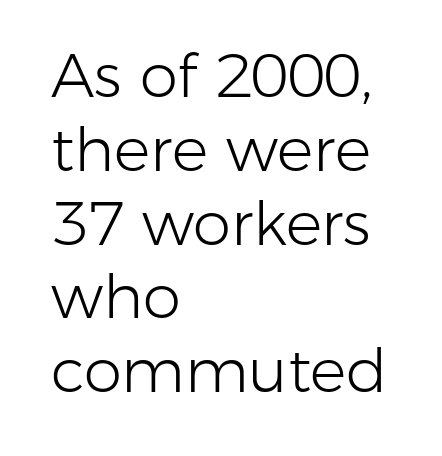
The image shows 61 px light sans-serif type, upright; set left-aligned, line spacing 1.21x, normal letter spacing, not underlined; low stroke contrast and a medium x-height.
